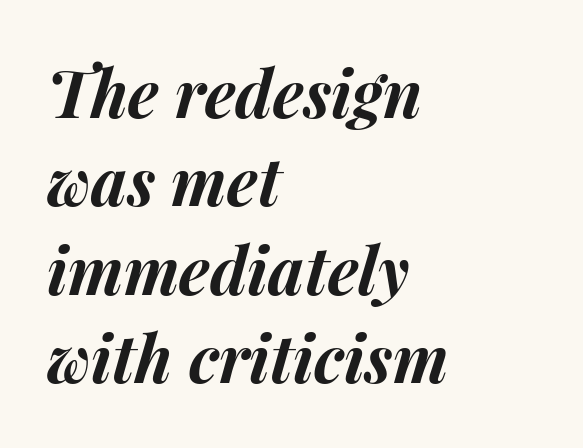
The image shows 65 px bold type, italic (leaning right); set left-aligned, normal line spacing (1.36x), normal letter spacing, not underlined; medium stroke contrast and a medium x-height.
